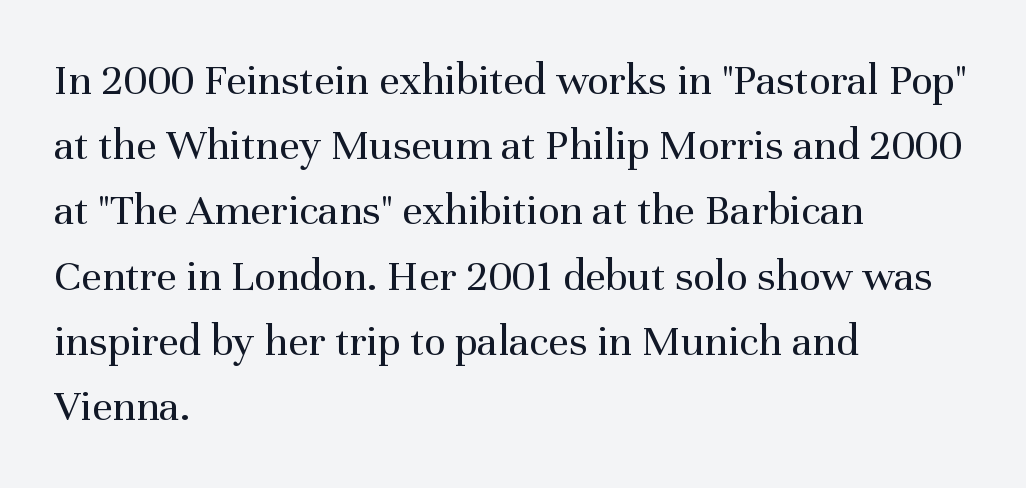
The image shows 45 px regular-weight serif type, upright; set left-aligned, normal line spacing (1.45x), normal letter spacing, not underlined; medium stroke contrast and a medium x-height.
